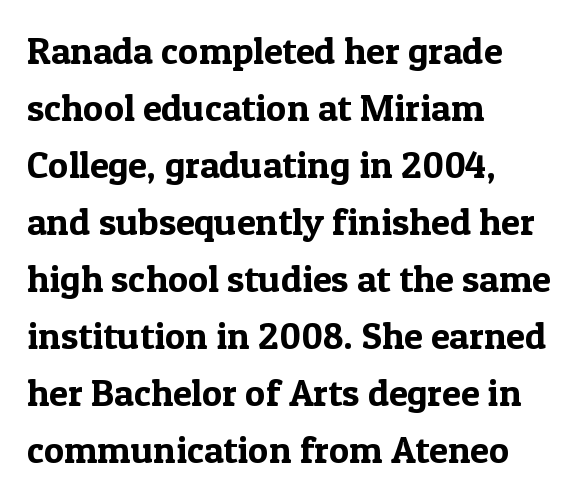
{"serif": "yes", "italic": "no", "width": "normal", "x_height": "medium", "monospaced": "no", "underline": "no", "align": "left", "line_spacing": "normal", "line_spacing_ratio": 1.5, "letter_spacing": "normal", "letter_spacing_em": 0.0, "glyph_px": 38}
